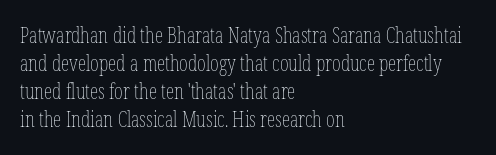
Visually the block forms a straight wall on the left and a jagged coastline on the right. Style check: upright. Bold? No — there's no thickening of the strokes. Notice how descenders clear the ascenders below comfortably — that's standard leading. Each word holds together tightly as a unit, with standard inter-letter gaps.
